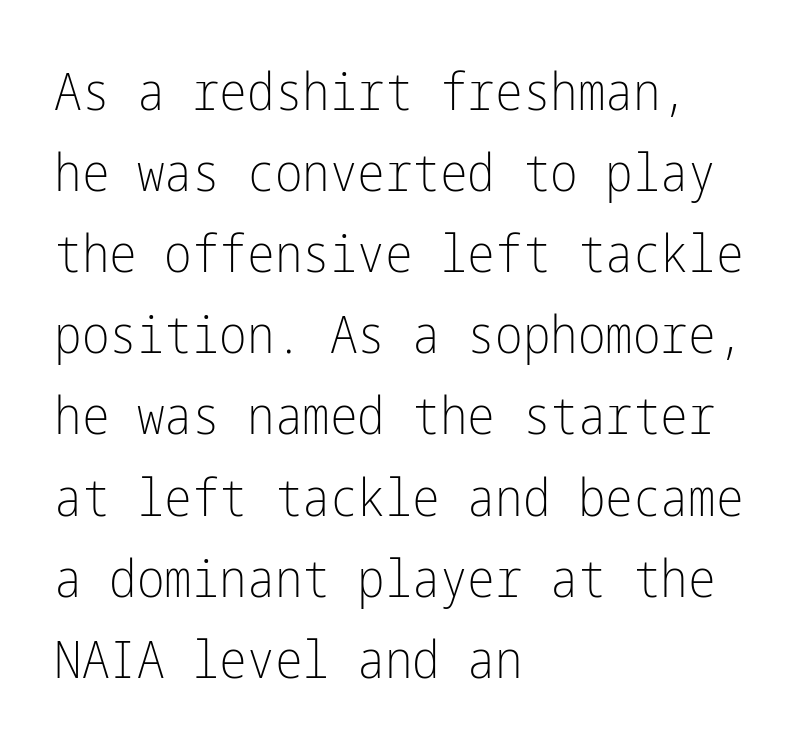
Q: Is the text bold? A: No.
Q: Is the text italic (slanted)? A: No, it is upright.
Q: Is the typeface a serif or a sans-serif typeface? A: Sans-serif.
Q: Is the text underlined? A: No.
Q: How is the paragraph aligned? A: Left-aligned.
Q: Is the spacing between letters normal or unusually wide? A: Normal.
Q: Is the spacing between lines tight, normal or loose? A: Normal.
Q: Width (condensed, normal, or wide)? A: Condensed.
Q: Stroke contrast? A: Low.
Q: x-height? A: Medium.
